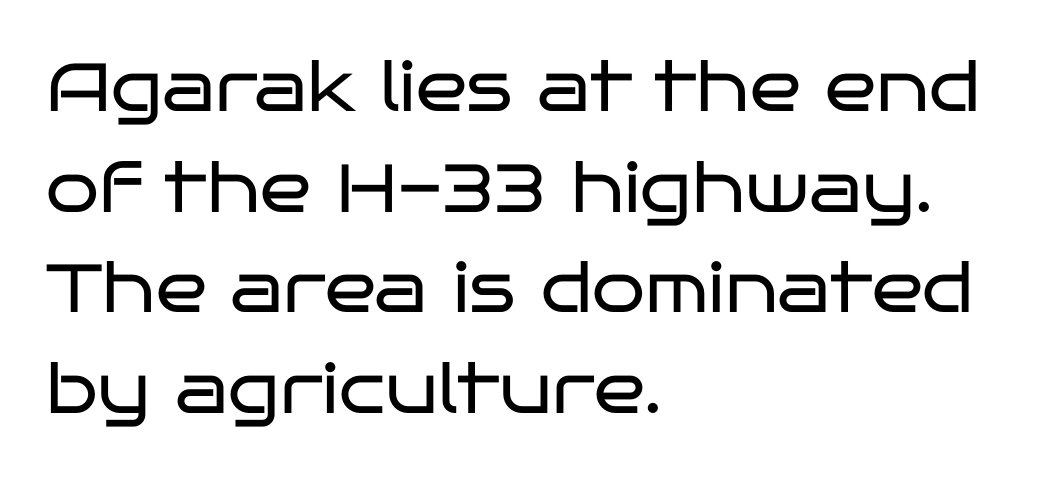
One glance says typical: line gaps are just what's usual. Nope, no serifs anywhere on these letters. The type is set solid horizontally, with unmodified tracking. The specimen omits any rule beneath the text block's lines. Looks like regular typesetting: each glyph gets only the width it needs. This is not heavy type; no bold has been used.
